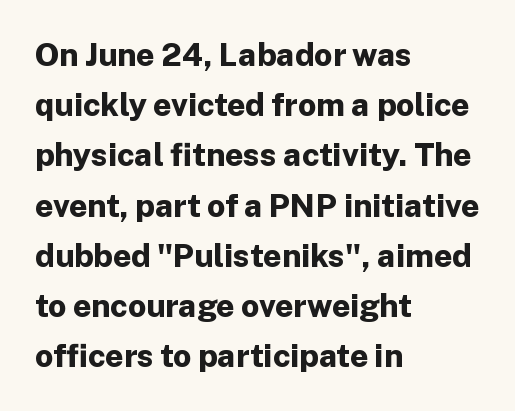
The line texture is even and compact thanks to regular tracking. Line starts are locked; line ends wander. The rendering uses natural spacing where letterforms have individual widths. Compared with typical paragraphs, the rows here are spaced about the same. This is the regular roman posture of the typeface.
